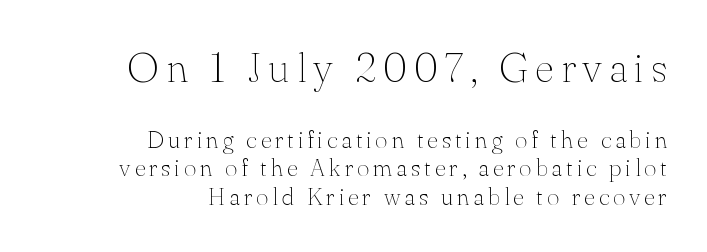
The image shows 42 px thin serif type, upright; set right-aligned, line spacing 1.19x, not underlined; the first (top) block is 1.75x larger; medium stroke contrast and a small x-height.
